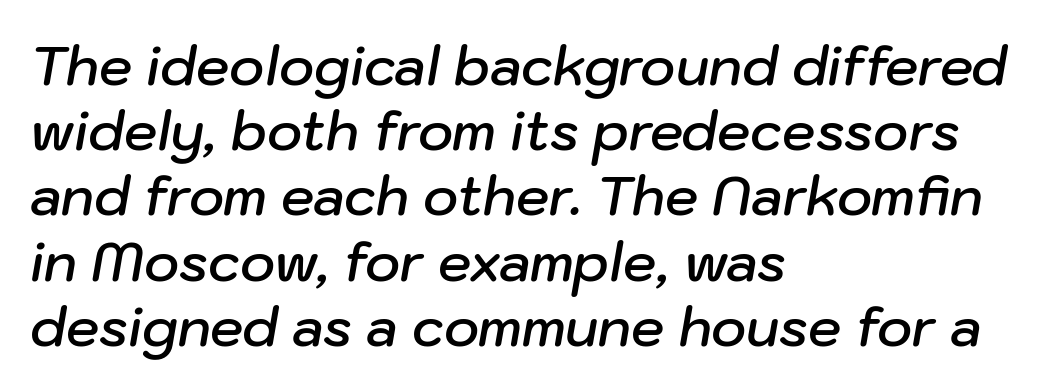
The image shows 53 px semibold type, italic (leaning right); set left-aligned, line spacing 1.23x, normal letter spacing, not underlined; low stroke contrast and a medium x-height.
